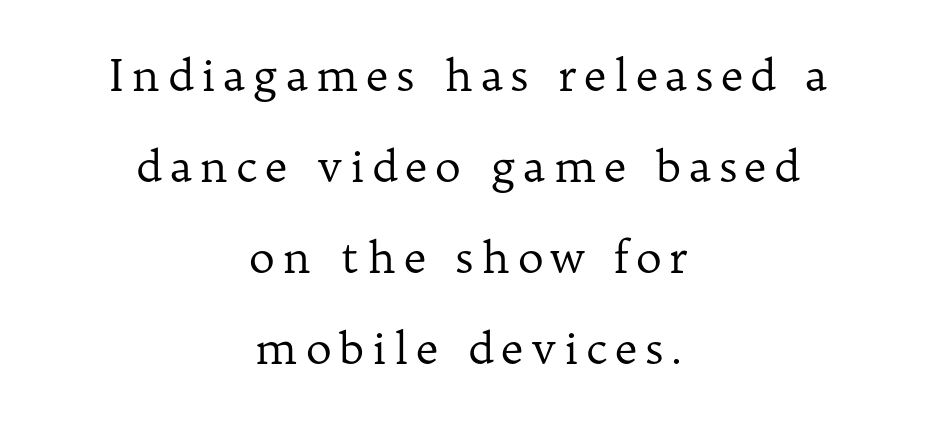
Tall strokes in this sample are plumb rather than angled. You can tell from the footed stems that serif type was used. The typesetting does not lean heavy: it is not bold. Proportional: the letters do not fall into vertical columns. Quick note: underline off. What's the leading like? Stretched, with rows far apart.
